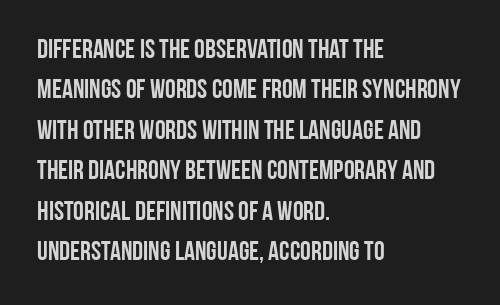
Q: Is the text italic (slanted)? A: No, it is upright.
Q: Is the text underlined? A: No.
Q: How is the paragraph aligned? A: Left-aligned.
Q: Is the spacing between letters normal or unusually wide? A: Normal.
Q: Is the spacing between lines tight, normal or loose? A: Normal.
